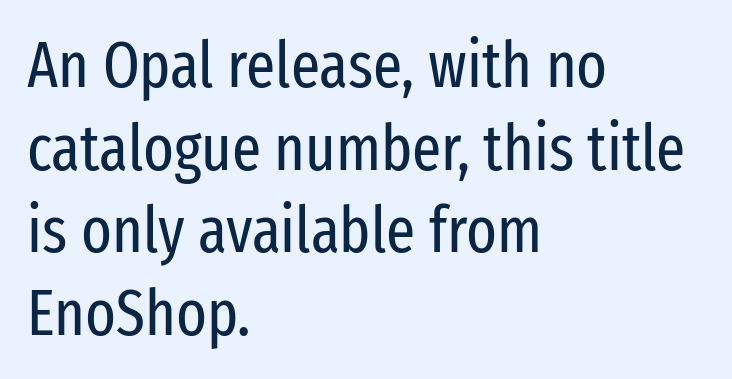
The image shows 64 px regular-weight, condensed sans-serif type, upright; set left-aligned, normal line spacing (1.29x), normal letter spacing, not underlined; low stroke contrast and a medium x-height.
